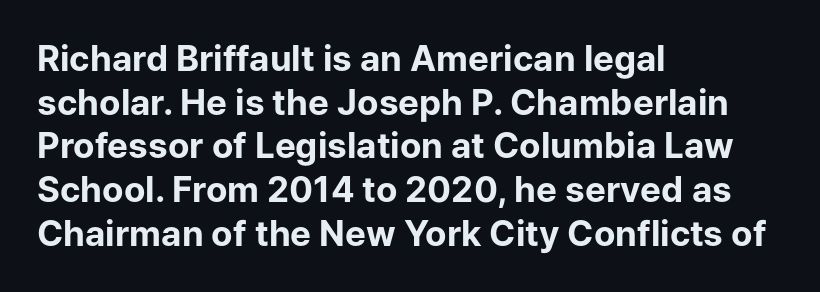
{"serif": "no", "italic": "no", "bold": "yes", "weight": "bold", "width": "normal", "stroke_contrast": "low", "x_height": "medium", "monospaced": "no", "underline": "no", "align": "left", "line_spacing": "normal", "line_spacing_ratio": 1.25, "letter_spacing": "normal", "letter_spacing_em": 0.0, "glyph_px": 35}
